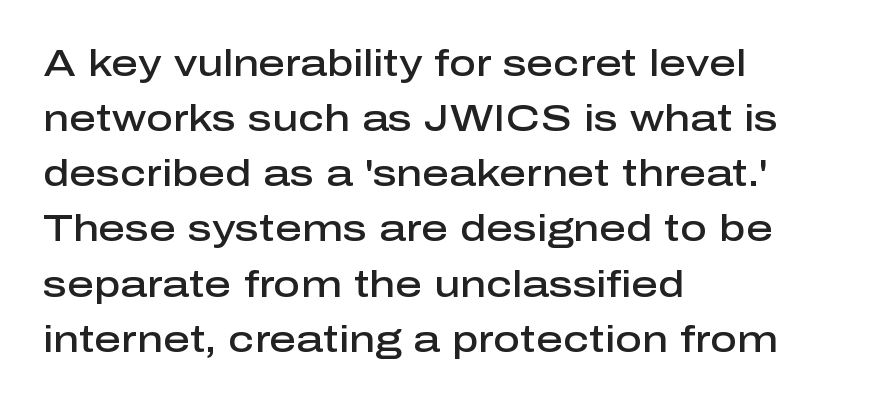
Q: Is the text bold? A: Semi-bold.
Q: Is the text italic (slanted)? A: No, it is upright.
Q: Is the typeface a serif or a sans-serif typeface? A: Sans-serif.
Q: Is the text underlined? A: No.
Q: How is the paragraph aligned? A: Left-aligned.
Q: Is the spacing between letters normal or unusually wide? A: Normal.
Q: Is the spacing between lines tight, normal or loose? A: Normal.
Q: Width (condensed, normal, or wide)? A: Normal.
Q: Stroke contrast? A: Low.
Q: x-height? A: Medium.
Q: Monospaced? A: No.
